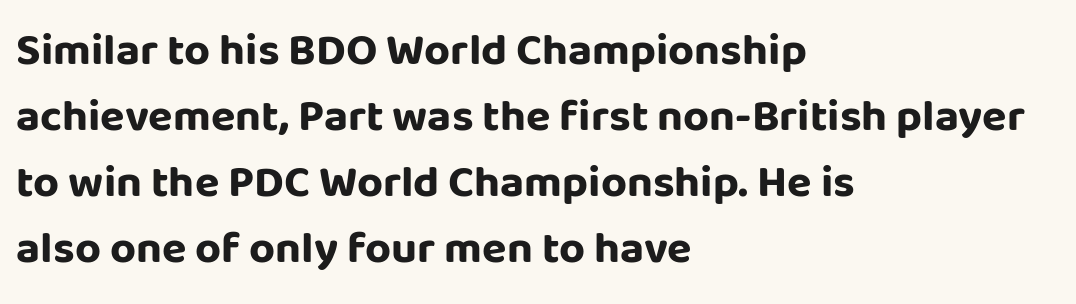
Summary of weight: heavy, a full bold. Tracking here is standard; glyphs follow each other at the usual distance. Evenly set lines give the paragraph a standard silhouette. Words float on clear page, feet unadorned. A typesetter would label this face a sans. This sample has the flowing, uneven cadence of proportional lettering.
